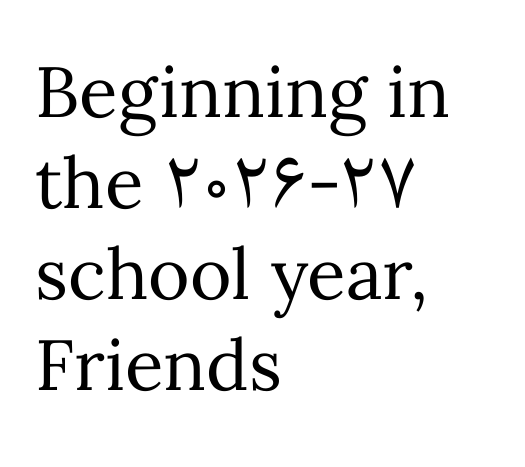
Unbolded letterforms with no extra heft. The string is rendered with underlining switched off. The passage is arranged the way most books set body copy — flush left. Looks like regular typesetting: each glyph gets only the width it needs. How would I describe the line gaps? Plain and ordinary.
